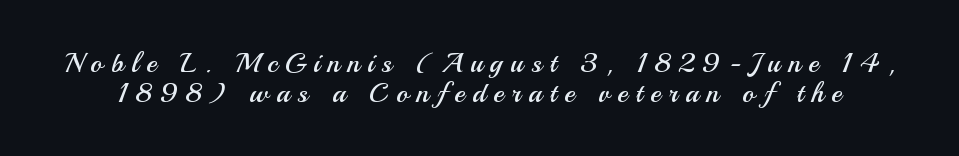
{"serif": "no", "bold": "no", "weight": "regular", "width": "normal", "stroke_contrast": "medium", "x_height": "small", "monospaced": "no", "underline": "no", "line_spacing": "tight", "line_spacing_ratio": 1.06, "letter_spacing": "wide", "letter_spacing_em": 0.28, "glyph_px": 28}
